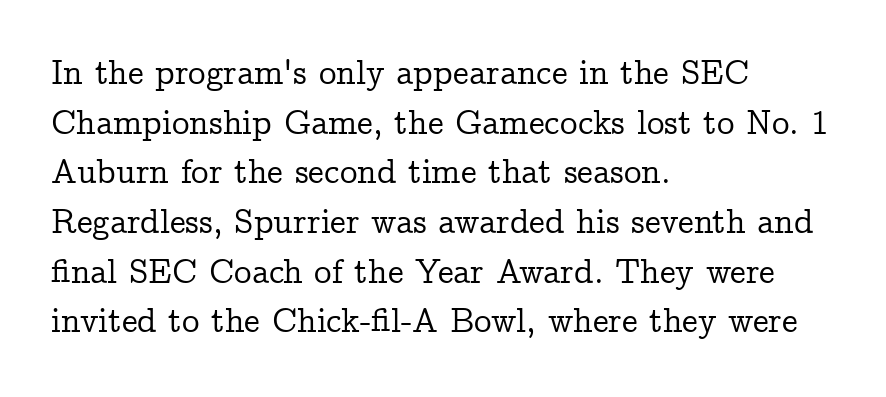
The tracking reads as untouched default to a designer's eye. Check under the words: just untouched page. No italicization has been applied; the sample stays upright. The lines are quadded left. The face used here is proportionally spaced, like ordinary book or web type.
